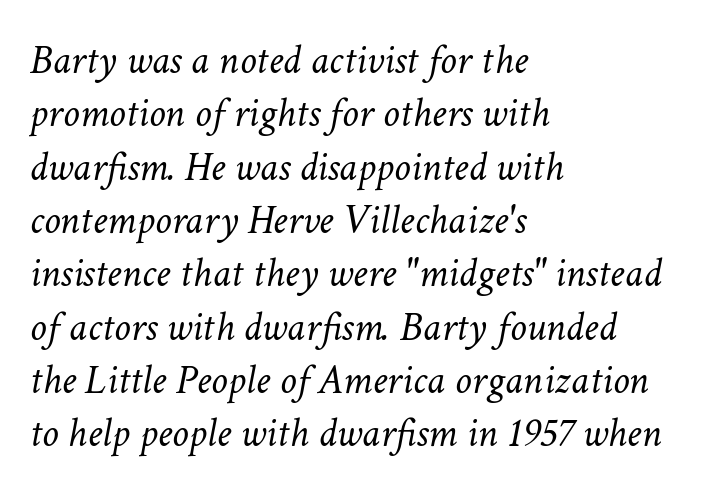
Q: Is the text bold? A: No.
Q: Is the text italic (slanted)? A: Yes, it leans right by about 11 degrees.
Q: Is the text underlined? A: No.
Q: How is the paragraph aligned? A: Left-aligned.
Q: Is the spacing between letters normal or unusually wide? A: Normal.
Q: Is the spacing between lines tight, normal or loose? A: Normal.
Q: Width (condensed, normal, or wide)? A: Normal.
Q: Stroke contrast? A: Low.
Q: x-height? A: Medium.
Q: Monospaced? A: No.
